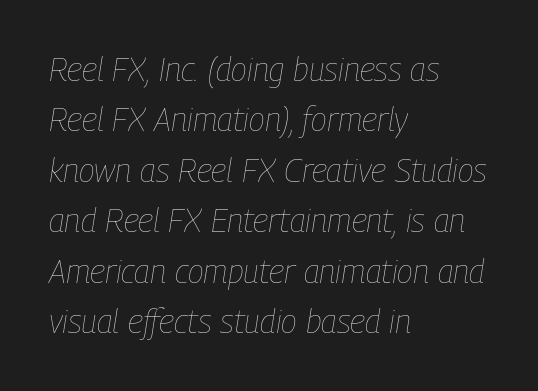
{"italic": "yes", "lean": "right", "slant_degrees": 9, "bold": "no", "weight": "thin", "width": "condensed", "stroke_contrast": "low", "x_height": "medium", "monospaced": "no", "underline": "no", "align": "left", "line_spacing": "normal", "line_spacing_ratio": 1.53, "letter_spacing": "normal", "letter_spacing_em": 0.0, "glyph_px": 33}
